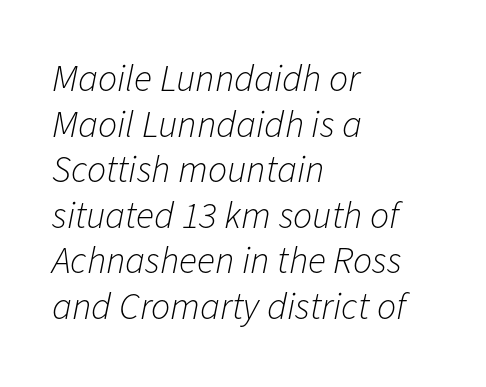
{"italic": "yes", "lean": "right", "slant_degrees": 11, "bold": "no", "weight": "light", "width": "normal", "stroke_contrast": "low", "x_height": "medium", "monospaced": "no", "underline": "no", "align": "left", "line_spacing_ratio": 1.2, "letter_spacing": "normal", "letter_spacing_em": 0.0, "glyph_px": 38}
